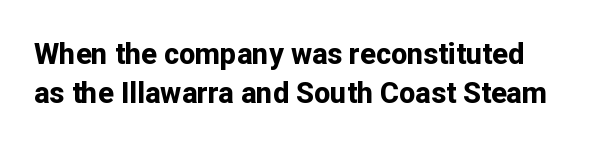
{"serif": "no", "italic": "no", "bold": "yes", "weight": "bold", "width": "normal", "stroke_contrast": "low", "x_height": "medium", "monospaced": "no", "underline": "no", "line_spacing": "normal", "line_spacing_ratio": 1.33, "letter_spacing": "normal", "letter_spacing_em": 0.0, "glyph_px": 29}
